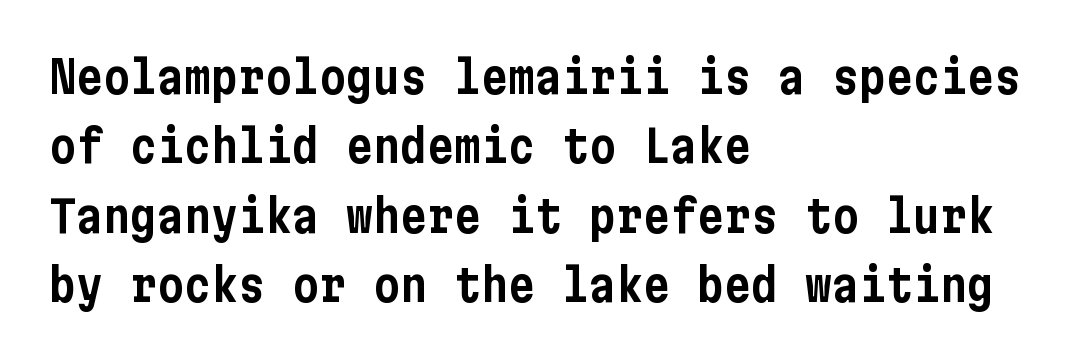
The image shows 45 px condensed sans-serif type, upright; set left-aligned, normal line spacing (1.54x), normal letter spacing, not underlined; low stroke contrast and a medium x-height.
